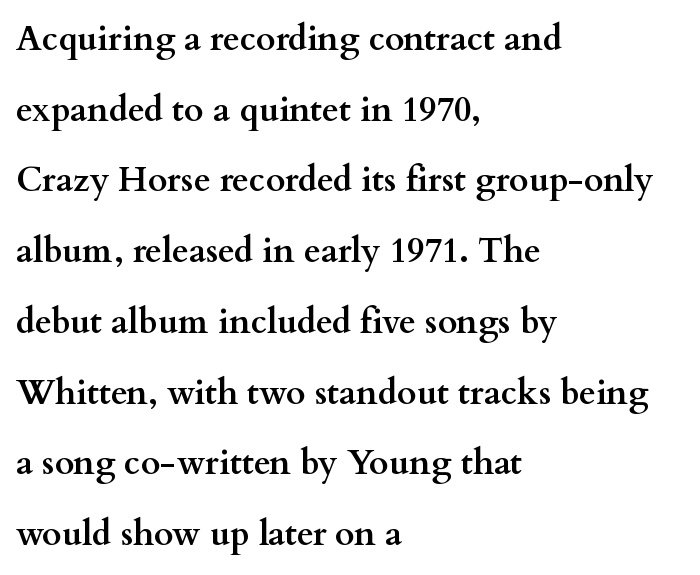
What kind of face is this? One with serifs. Ordinary non-slanted type is in use. In CSS terms this would be text-align: left. Words appear dense and cohesive because spacing is normal.
